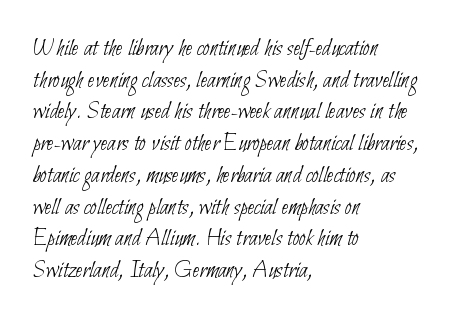
Q: Is the text bold? A: No.
Q: Is the text underlined? A: No.
Q: How is the paragraph aligned? A: Left-aligned.
Q: Is the spacing between letters normal or unusually wide? A: Normal.
Q: Is the spacing between lines tight, normal or loose? A: Normal.
